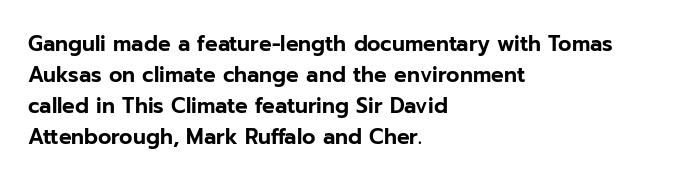
{"italic": "no", "underline": "no", "align": "left", "line_spacing": "normal", "line_spacing_ratio": 1.48, "letter_spacing": "normal", "letter_spacing_em": 0.0, "glyph_px": 21}
